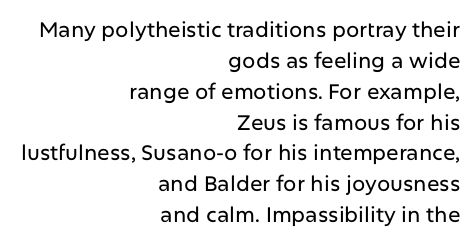
{"italic": "no", "underline": "no", "align": "right", "line_spacing": "normal", "line_spacing_ratio": 1.47, "letter_spacing": "normal", "letter_spacing_em": 0.0, "glyph_px": 21}
